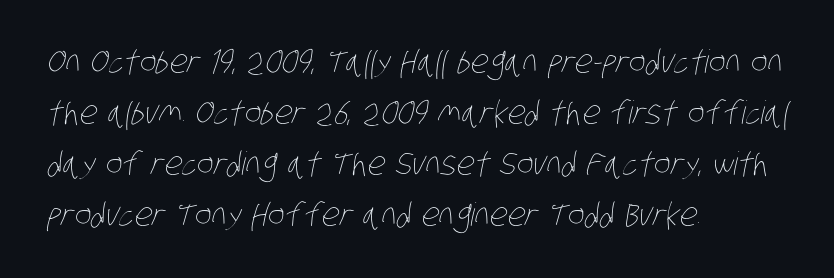
{"bold": "no", "weight": "thin", "width": "condensed", "stroke_contrast": "low", "x_height": "large", "monospaced": "no", "underline": "no", "align": "left", "line_spacing": "normal", "line_spacing_ratio": 1.59, "letter_spacing": "normal", "letter_spacing_em": 0.0, "glyph_px": 32}
